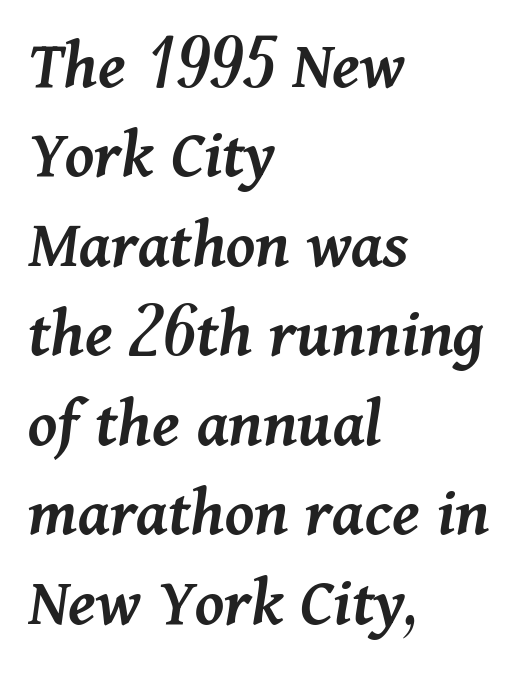
Here the designer chose a conventional face with non-uniform glyph widths. Does the leading feel generous? No, just average. When letters slant like this, we call the style italic. Line beginnings align vertically; line endings do not.
